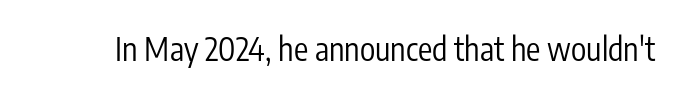
Here the designer chose a conventional face with non-uniform glyph widths. Is the stroke heavy? The answer is a plain regular-or-lighter. The tracking reads as untouched default to a designer's eye. The designer went with a sans here, leaving each stem footless.
